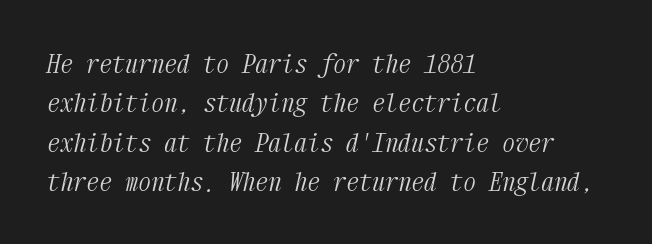
Q: Is the text bold? A: No.
Q: Is the text italic (slanted)? A: Yes, it leans right by about 12 degrees.
Q: Is the text underlined? A: No.
Q: How is the paragraph aligned? A: Left-aligned.
Q: Is the spacing between letters normal or unusually wide? A: Normal.
Q: Is the spacing between lines tight, normal or loose? A: Normal.
